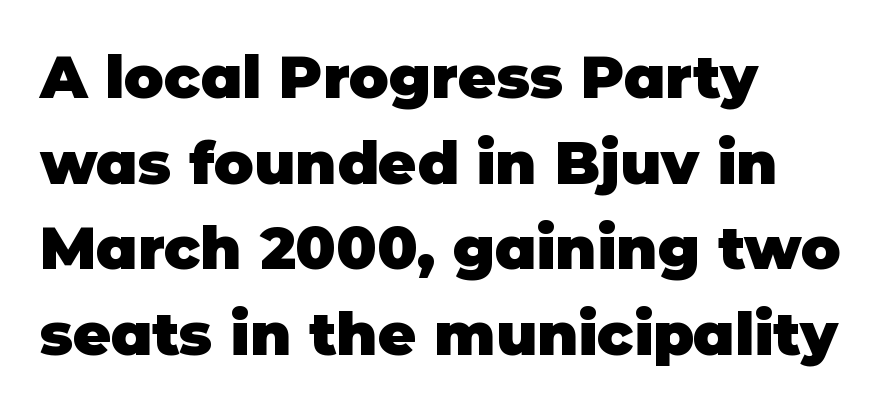
{"serif": "no", "italic": "no", "bold": "yes", "weight": "heavy", "width": "normal", "stroke_contrast": "low", "x_height": "large", "monospaced": "no", "underline": "no", "align": "left", "line_spacing": "normal", "line_spacing_ratio": 1.45, "letter_spacing": "normal", "letter_spacing_em": 0.0, "glyph_px": 59}
